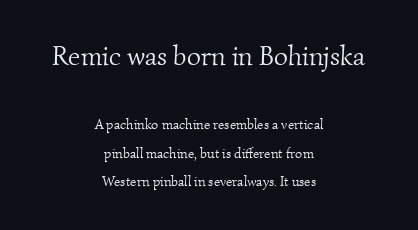
{"bold": "no", "underline": "no", "align": "center", "line_spacing": "loose", "line_spacing_ratio": 2.03, "letter_spacing": "normal", "letter_spacing_em": 0.0, "larger_block": "first", "size_ratio": 1.93, "glyph_px": 27}
